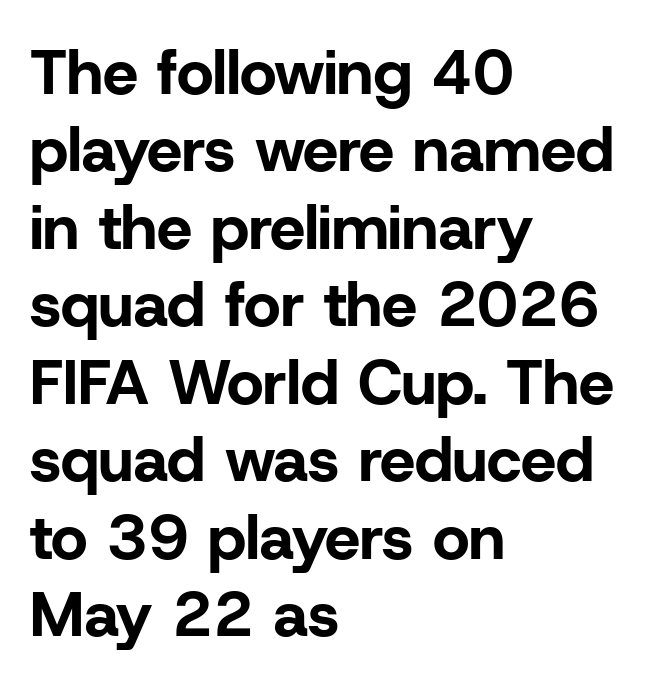
Serif or sans? Sans — the stroke terminals are bare. Heavy-handed strokes throughout: this text is bold. Horizontal alignment here is leftward, the default for most running prose. Here the glyphs are tracked normally, forming tight word shapes. The passage shown is not underscored anywhere.
